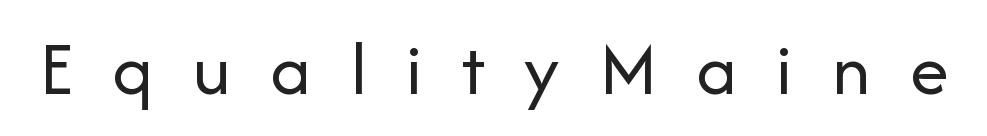
Q: Is the text bold? A: No.
Q: Is the text italic (slanted)? A: No, it is upright.
Q: Is the typeface a serif or a sans-serif typeface? A: Sans-serif.
Q: Is the text underlined? A: No.
Q: Is the spacing between letters normal or unusually wide? A: Unusually wide.
Q: Width (condensed, normal, or wide)? A: Normal.
Q: Stroke contrast? A: Low.
Q: x-height? A: Medium.
Q: Monospaced? A: No.
